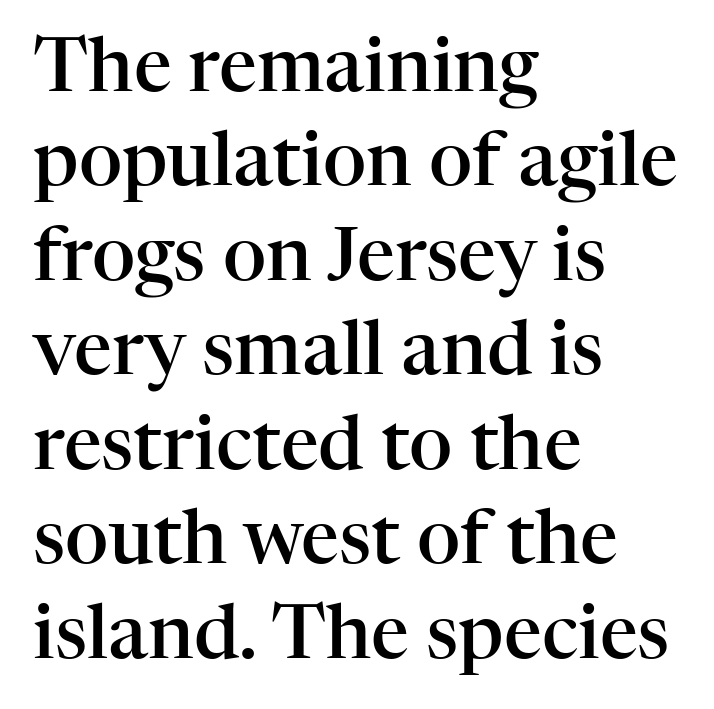
Q: Is the text bold? A: Semi-bold.
Q: Is the text italic (slanted)? A: No, it is upright.
Q: Is the typeface a serif or a sans-serif typeface? A: Serif.
Q: Is the text underlined? A: No.
Q: How is the paragraph aligned? A: Left-aligned.
Q: Is the spacing between letters normal or unusually wide? A: Normal.
Q: Is the spacing between lines tight, normal or loose? A: Normal.
Q: Width (condensed, normal, or wide)? A: Normal.
Q: Stroke contrast? A: High.
Q: x-height? A: Medium.
Q: Monospaced? A: No.
